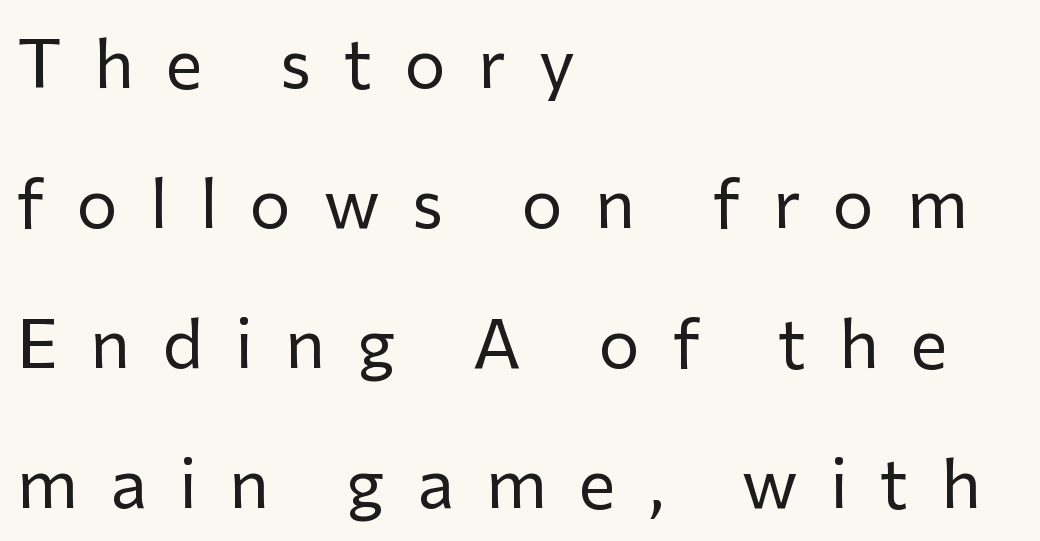
The image shows 69 px regular-weight sans-serif type, upright; set left-aligned, loose line spacing (2.03x), unusually wide letter spacing (+0.47 em), not underlined; low stroke contrast and a medium x-height.
